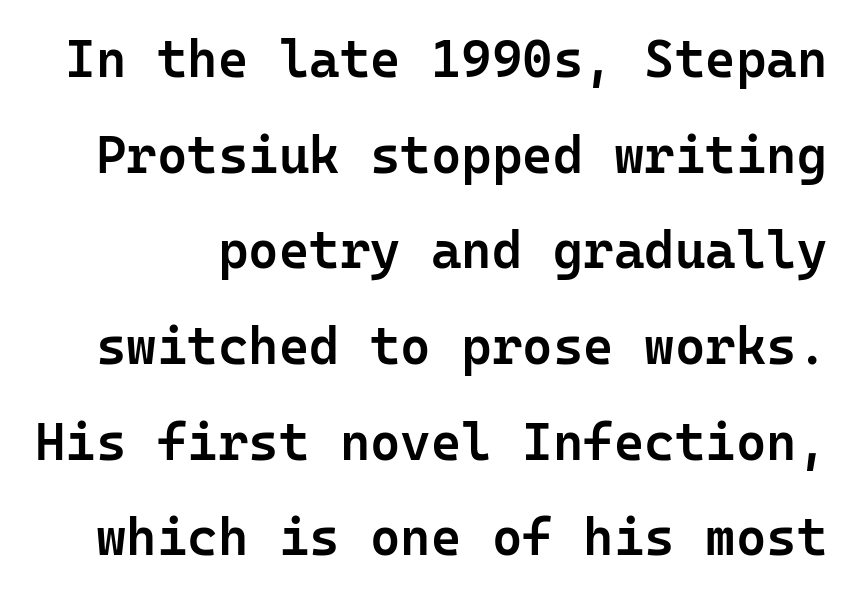
The image shows 52 px semibold sans-serif type, upright, monospaced; set line spacing 1.84x, normal letter spacing, not underlined; low stroke contrast and a medium x-height.
